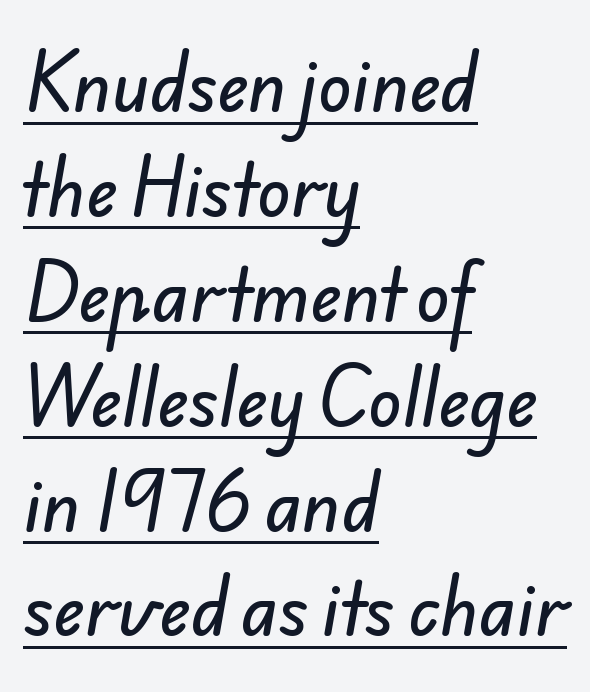
The image shows 69 px sans-serif type; set left-aligned, normal line spacing (1.52x), normal letter spacing, underlined; low stroke contrast and a small x-height.
